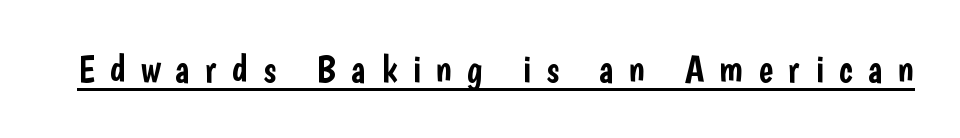
{"serif": "no", "italic": "no", "width": "condensed", "stroke_contrast": "low", "x_height": "medium", "monospaced": "no", "underline": "yes", "letter_spacing": "wide", "letter_spacing_em": 0.4, "glyph_px": 38}
